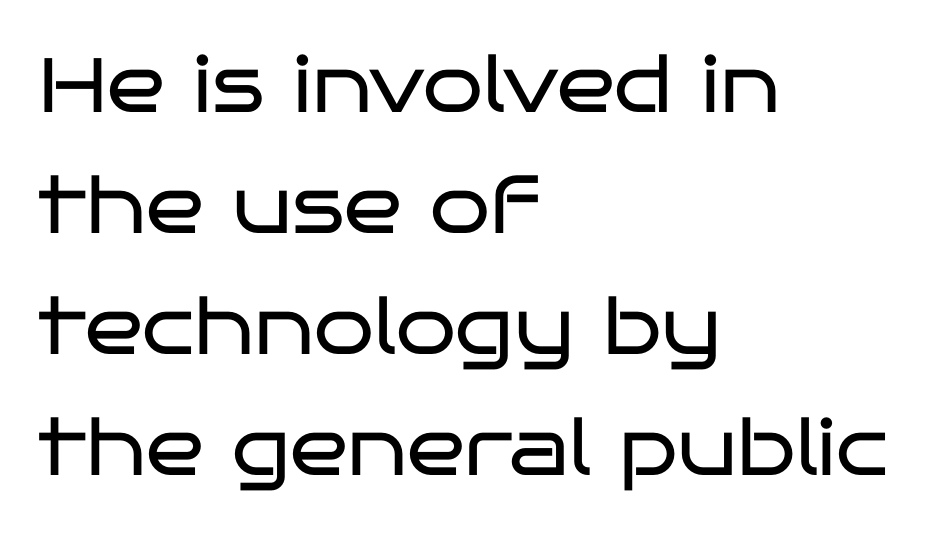
Observe the ordinary spacing: letters are neighbours, not strangers. The rendering uses a moderate line-height, typical for paragraphs. You can tell it's not italic because the verticals are truly vertical. Type without underlining.
